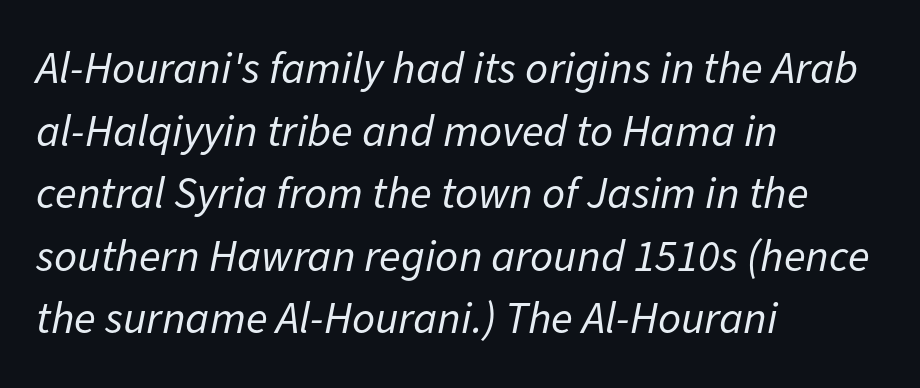
Q: Is the text bold? A: No.
Q: Is the text italic (slanted)? A: Yes, it leans right by about 11 degrees.
Q: Is the text underlined? A: No.
Q: How is the paragraph aligned? A: Left-aligned.
Q: Is the spacing between letters normal or unusually wide? A: Normal.
Q: Is the spacing between lines tight, normal or loose? A: Normal.
Q: Width (condensed, normal, or wide)? A: Normal.
Q: Stroke contrast? A: Low.
Q: x-height? A: Medium.
Q: Monospaced? A: No.
